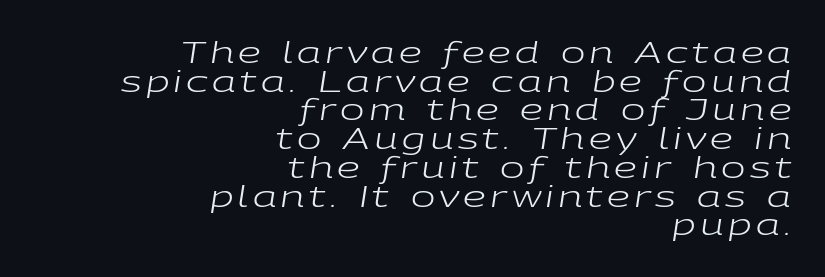
The image shows 29 px regular-weight, wide type, italic (leaning right); set right-aligned, tight line spacing (0.99x), not underlined; low stroke contrast and a medium x-height.
